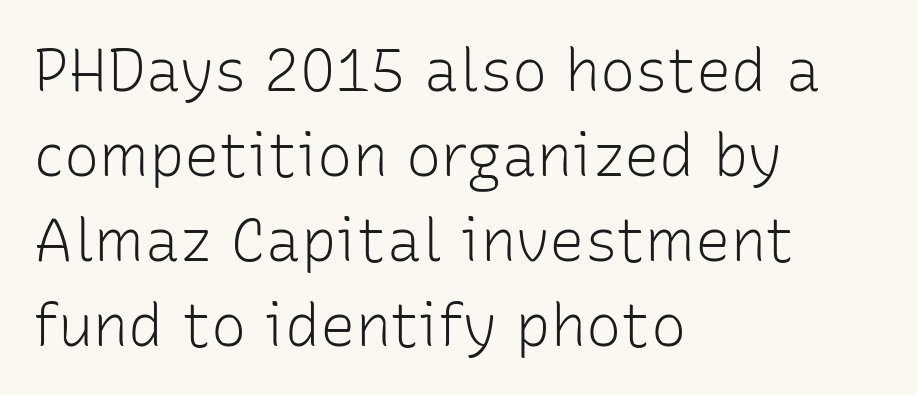
Tracking here is standard; glyphs follow each other at the usual distance. The lettering stays uniformly vertical, giving the passage a roman look. The face used here is a sans, in the tradition of grotesques and geometrics. These lines stack with their left ends in a neat column. Vertically, the passage feels balanced, rows spaced as you'd expect.
